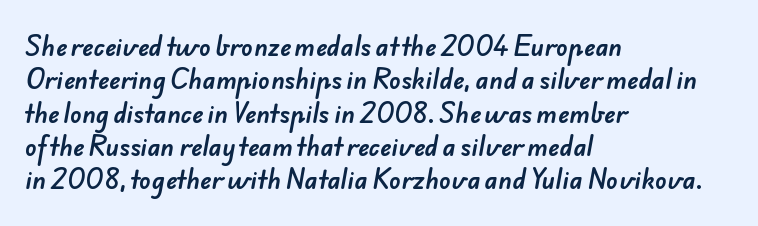
Q: Is the text underlined? A: No.
Q: How is the paragraph aligned? A: Left-aligned.
Q: Is the spacing between letters normal or unusually wide? A: Normal.
Q: Is the spacing between lines tight, normal or loose? A: Normal.
